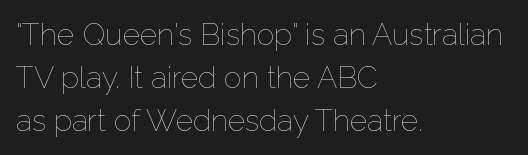
Q: Is the text bold? A: No.
Q: Is the text italic (slanted)? A: No, it is upright.
Q: Is the text underlined? A: No.
Q: How is the paragraph aligned? A: Left-aligned.
Q: Is the spacing between letters normal or unusually wide? A: Normal.
Q: Is the spacing between lines tight, normal or loose? A: Normal.
Q: Width (condensed, normal, or wide)? A: Normal.
Q: Stroke contrast? A: Low.
Q: x-height? A: Medium.
Q: Monospaced? A: No.
